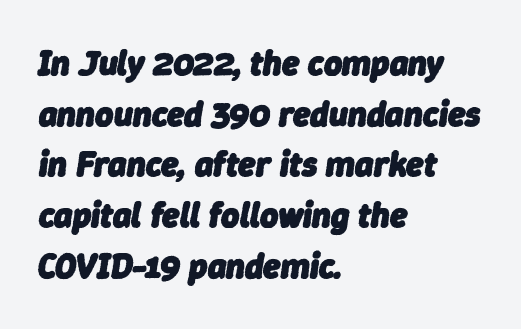
The image shows 35 px heavy type, italic (leaning right); set left-aligned, normal line spacing (1.45x), normal letter spacing, not underlined; low stroke contrast and a medium x-height.
